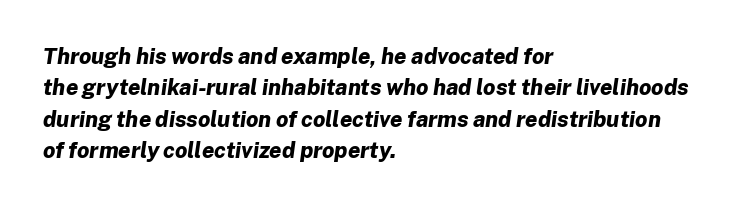
The image shows 22 px bold type, italic (leaning right); set left-aligned, normal line spacing (1.43x), normal letter spacing, not underlined.
